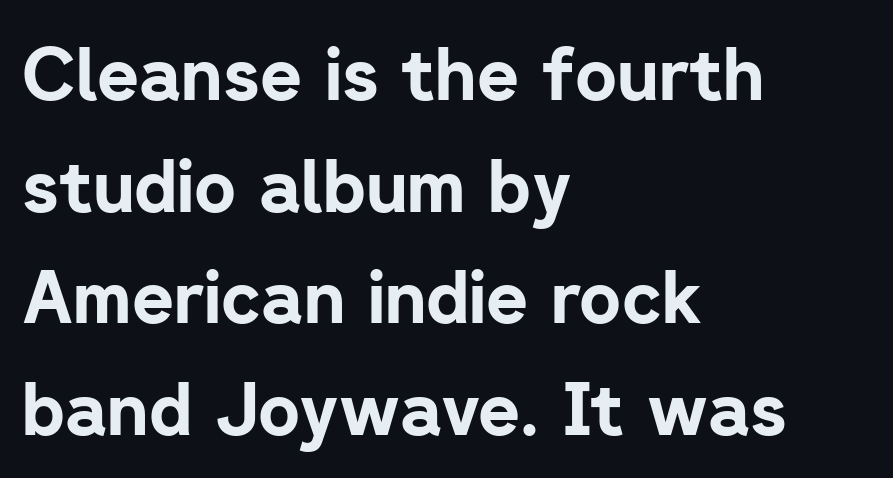
Q: Is the text bold? A: Yes.
Q: Is the text italic (slanted)? A: No, it is upright.
Q: Is the typeface a serif or a sans-serif typeface? A: Sans-serif.
Q: Is the text underlined? A: No.
Q: How is the paragraph aligned? A: Left-aligned.
Q: Is the spacing between letters normal or unusually wide? A: Normal.
Q: Is the spacing between lines tight, normal or loose? A: Normal.
Q: Width (condensed, normal, or wide)? A: Normal.
Q: Stroke contrast? A: Low.
Q: x-height? A: Medium.
Q: Monospaced? A: No.
